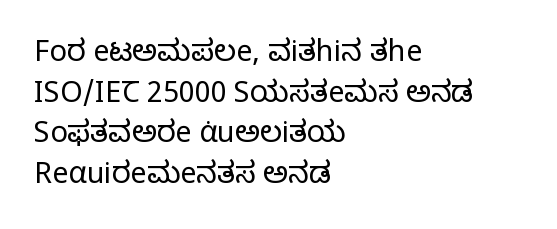
Q: Is the text bold? A: No.
Q: Is the text italic (slanted)? A: No, it is upright.
Q: Is the typeface a serif or a sans-serif typeface? A: Serif.
Q: Is the text underlined? A: No.
Q: How is the paragraph aligned? A: Left-aligned.
Q: Is the spacing between letters normal or unusually wide? A: Normal.
Q: Is the spacing between lines tight, normal or loose? A: Normal.
Q: Width (condensed, normal, or wide)? A: Normal.
Q: Stroke contrast? A: Low.
Q: x-height? A: Large.
Q: Monospaced? A: No.
